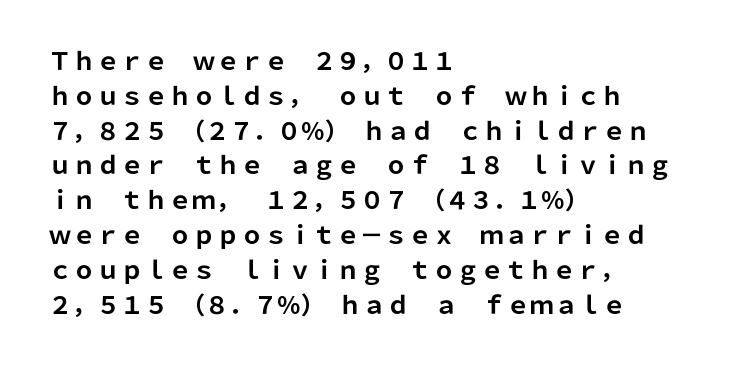
The image shows 24 px bold type, upright; set left-aligned, normal line spacing (1.45x), normal letter spacing, not underlined.
